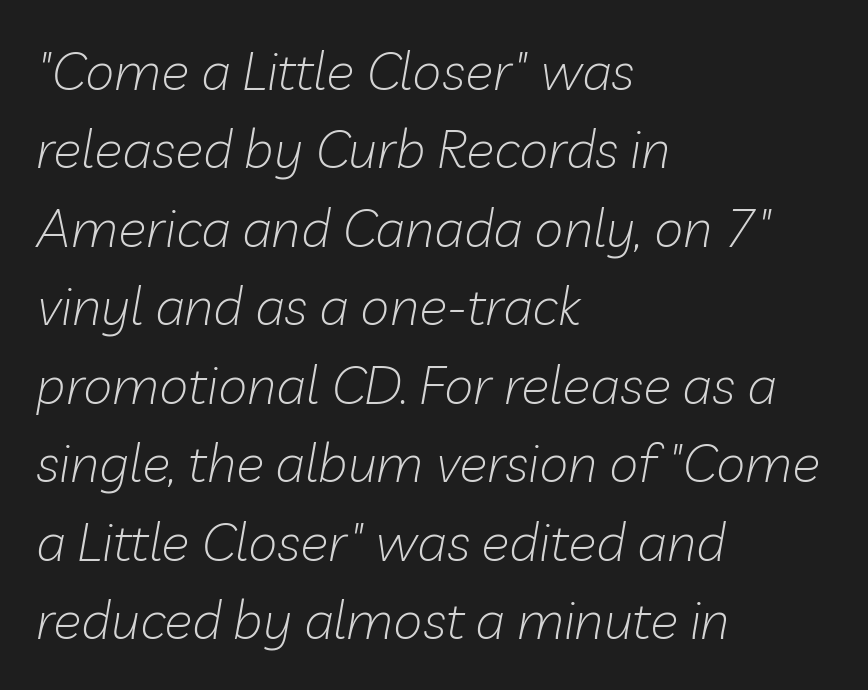
Yep, that's italic — everything's leaning. You could not count columns in this text — the font is proportionally spaced. Has an underline been added? It has not. A light-to-regular cut is what we see here.
